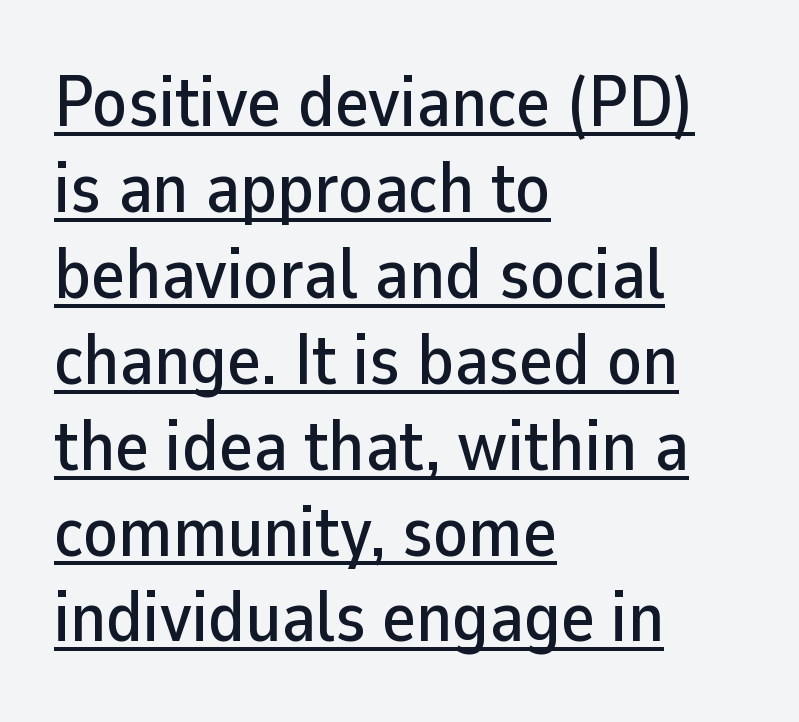
{"serif": "no", "italic": "no", "width": "normal", "stroke_contrast": "low", "x_height": "medium", "monospaced": "no", "underline": "yes", "align": "left", "line_spacing_ratio": 1.21, "letter_spacing": "normal", "letter_spacing_em": 0.0, "glyph_px": 71}
